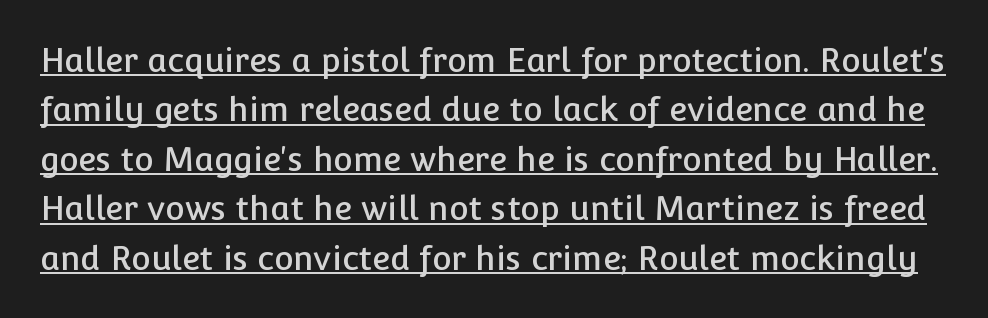
The image shows 33 px sans-serif type, upright; set normal line spacing (1.5x), normal letter spacing, underlined; low stroke contrast and a medium x-height.
